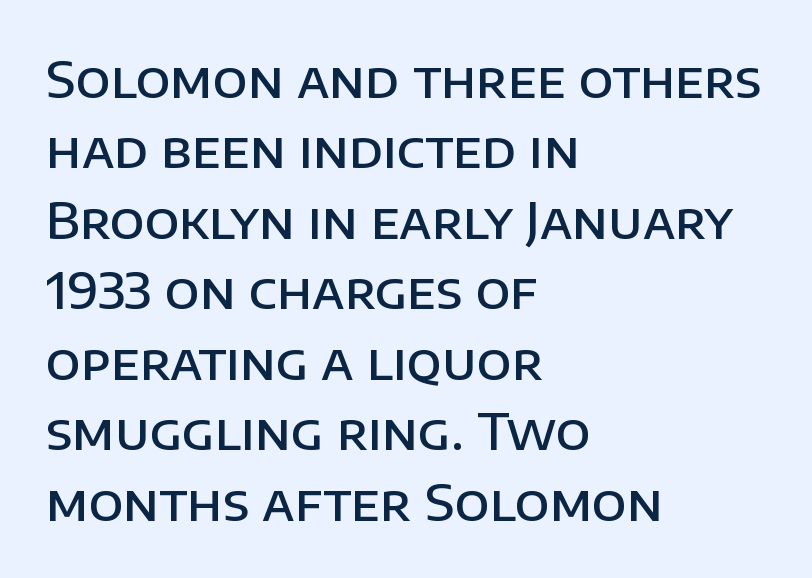
Q: Is the text bold? A: Semi-bold.
Q: Is the text italic (slanted)? A: No, it is upright.
Q: Is the typeface a serif or a sans-serif typeface? A: Sans-serif.
Q: Is the text underlined? A: No.
Q: How is the paragraph aligned? A: Left-aligned.
Q: Is the spacing between letters normal or unusually wide? A: Normal.
Q: Is the spacing between lines tight, normal or loose? A: Normal.
Q: Width (condensed, normal, or wide)? A: Normal.
Q: Stroke contrast? A: Low.
Q: x-height? A: Large.
Q: Monospaced? A: No.
